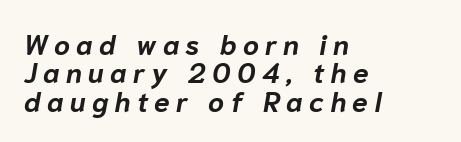
Q: Is the text bold? A: Yes.
Q: Is the text italic (slanted)? A: Yes, it leans right by about 10 degrees.
Q: Is the text underlined? A: No.
Q: How is the paragraph aligned? A: Left-aligned.
Q: Is the spacing between letters normal or unusually wide? A: Unusually wide.
Q: Is the spacing between lines tight, normal or loose? A: Tight.
Q: Width (condensed, normal, or wide)? A: Normal.
Q: Stroke contrast? A: Low.
Q: x-height? A: Medium.
Q: Monospaced? A: No.
